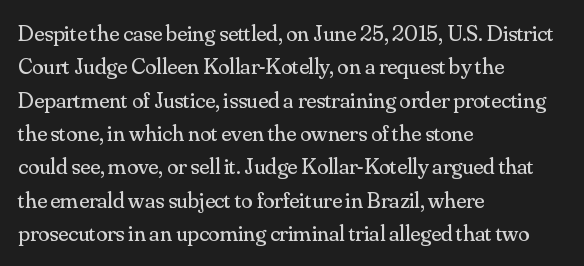
Q: Is the text bold? A: No.
Q: Is the text italic (slanted)? A: No, it is upright.
Q: Is the text underlined? A: No.
Q: How is the paragraph aligned? A: Left-aligned.
Q: Is the spacing between letters normal or unusually wide? A: Normal.
Q: Is the spacing between lines tight, normal or loose? A: Normal.
